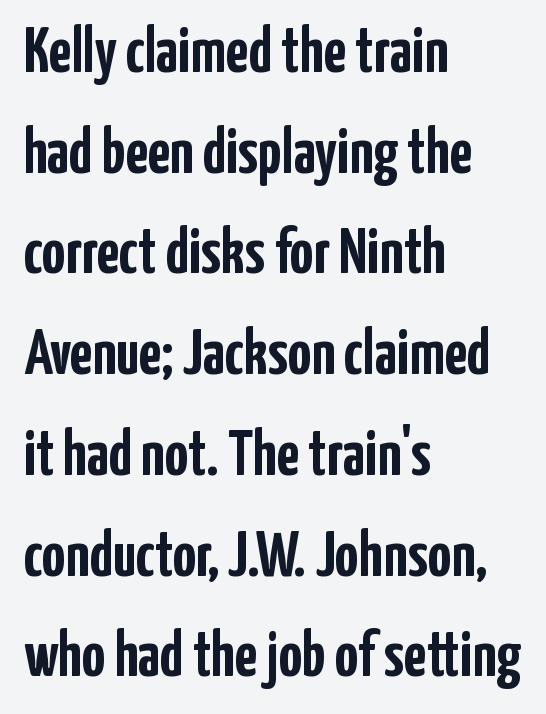
Are there feet on the stems? There aren't — it's a sans. Baseline-to-baseline distance is the conventional proportion of letter height. You'd pick this weight for a headline — it's a proper bold. The passage shown is typed in a proportional face where columns would drift. The ragged edge is on the right, which tells us the setting is flush left. Anything drawn beneath the words? Only blank space.
